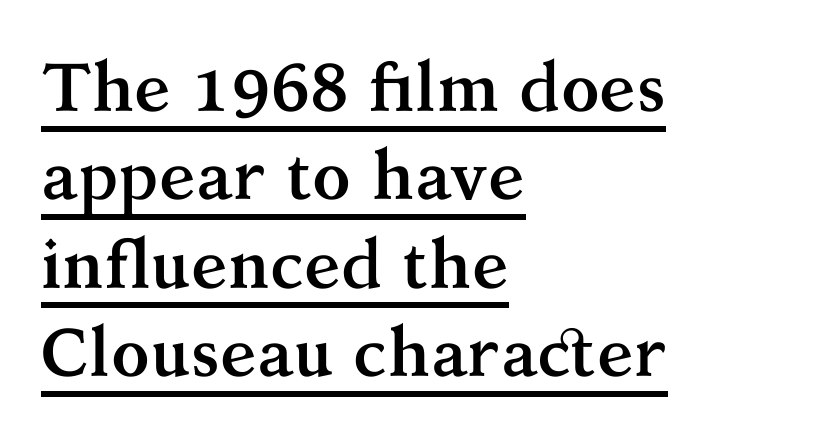
The rendering uses natural spacing where letterforms have individual widths. What kind of face is this? One with serifs. Do the letters lean? They stand straight. The type is set solid horizontally, with unmodified tracking. The rendering uses a bold face; every stroke is thick and dark. The lettering is marked with a stroke running underneath it.
